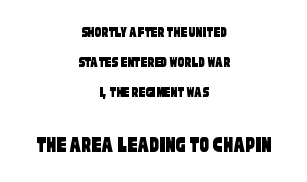
The letterforms sit shoulder to shoulder at normal distance. The whitespace from short lines is split evenly between both sides. Lines of text with bare space underneath. The rendering enlarges the type as you move from the upper chunk to the lower.
